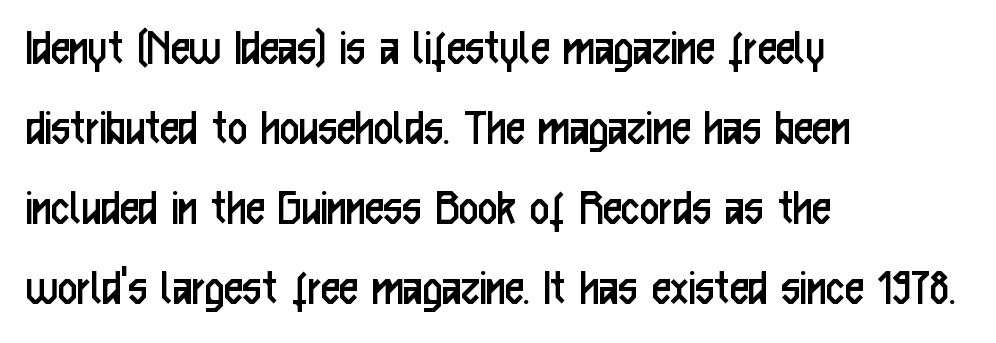
A typesetter would call this zero additional tracking. Line starts are locked; line ends wander. Unlike italic type, these characters show no tilt at all. Nothing sits at the stroke ends, so this counts as sans-serif.
